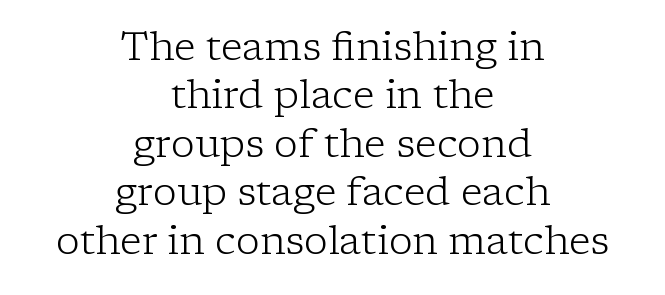
{"serif": "yes", "italic": "no", "bold": "no", "weight": "light", "width": "normal", "stroke_contrast": "low", "x_height": "medium", "monospaced": "no", "underline": "no", "align": "center", "line_spacing_ratio": 1.21, "letter_spacing": "normal", "letter_spacing_em": 0.0, "glyph_px": 40}
